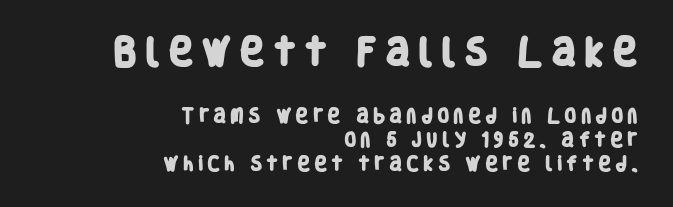
Q: Is the text bold? A: Yes.
Q: Is the typeface a serif or a sans-serif typeface? A: Sans-serif.
Q: Is the text underlined? A: No.
Q: How is the paragraph aligned? A: Right-aligned.
Q: Is the spacing between letters normal or unusually wide? A: Unusually wide.
Q: Is the spacing between lines tight, normal or loose? A: Normal.
Q: Which block of text is set in a larger size, the first (top) or the second (bottom)? A: The first (top) one.
Q: Width (condensed, normal, or wide)? A: Condensed.
Q: Stroke contrast? A: Low.
Q: x-height? A: Large.
Q: Monospaced? A: No.
